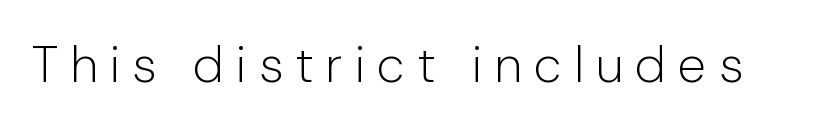
Are there feet on the stems? There aren't — it's a sans. Decoration check: the copy has no underline. Style check: upright. The letters advance in unequal steps, a hallmark of proportional type. Heaviness? Minimal to ordinary, like unemphasized prose.
